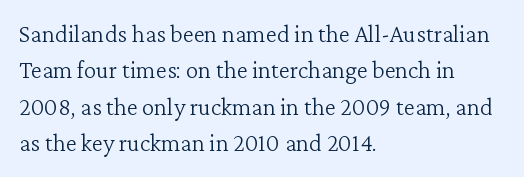
The image shows 25 px text type, upright; set left-aligned, normal line spacing (1.46x), normal letter spacing, not underlined.
